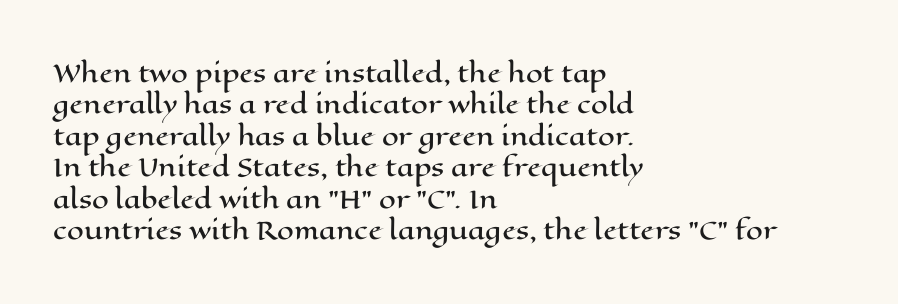
{"italic": "no", "underline": "no", "align": "left", "line_spacing": "normal", "line_spacing_ratio": 1.31, "letter_spacing": "normal", "letter_spacing_em": 0.0, "glyph_px": 24}
